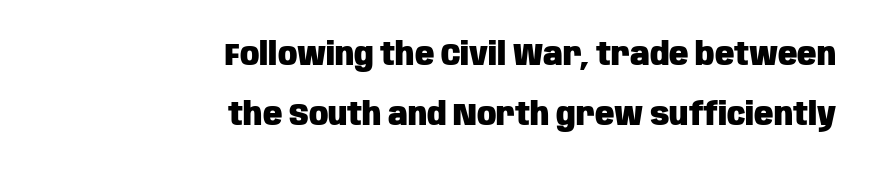
{"serif": "no", "italic": "no", "bold": "yes", "weight": "heavy", "width": "condensed", "stroke_contrast": "low", "x_height": "large", "monospaced": "no", "underline": "no", "align": "right", "line_spacing_ratio": 1.89, "letter_spacing": "normal", "letter_spacing_em": 0.0, "glyph_px": 32}
